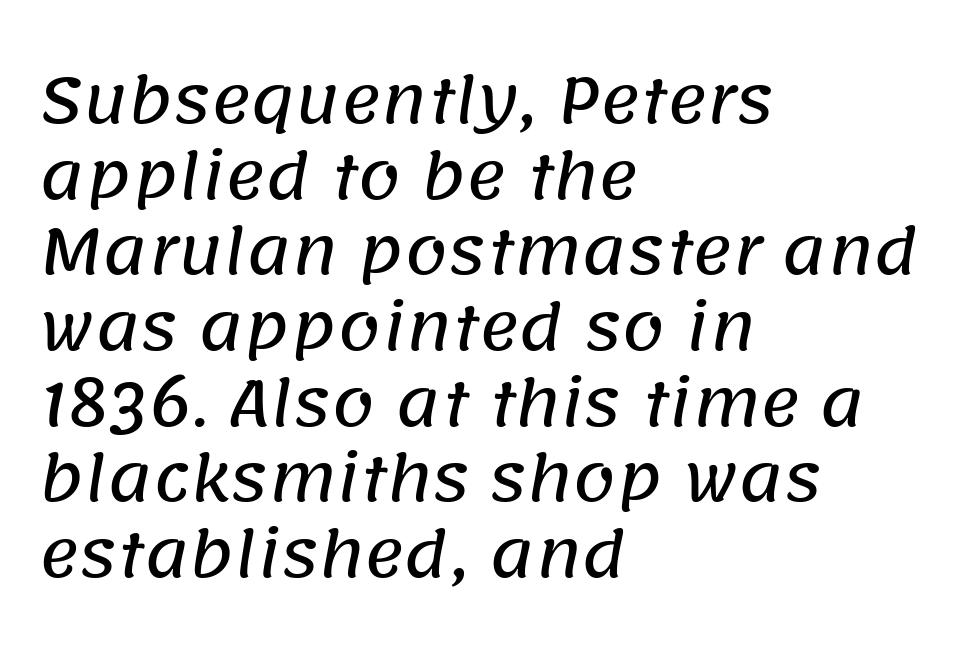
What stands out about the letter spacing? Nothing — it is the standard amount. Unmarked baselines from the first word to the last. Typeset ragged right — the left edge is the straight one. Spacing verdict: proportional, widths tailored to each character.
